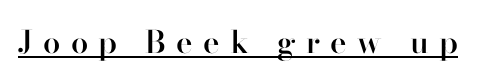
{"serif": "yes", "italic": "no", "bold": "semi", "weight": "semibold", "width": "normal", "stroke_contrast": "high", "x_height": "small", "monospaced": "no", "underline": "yes", "letter_spacing": "wide", "letter_spacing_em": 0.33, "glyph_px": 31}
